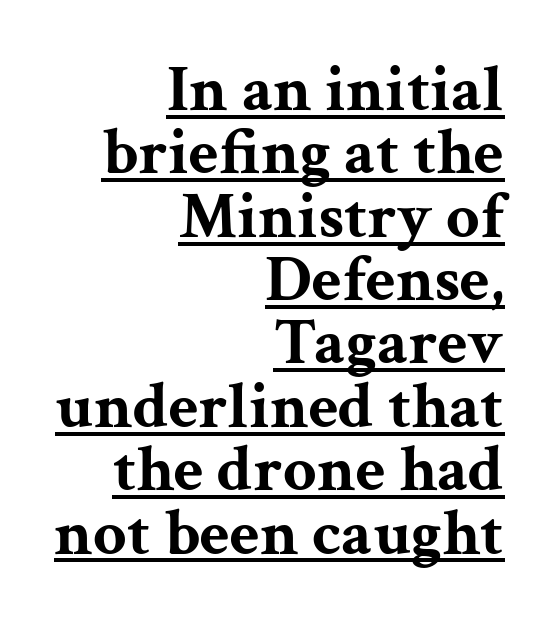
Notice how the stems are strictly vertical — no italics here. There is no visible air inserted between adjacent glyphs. A flush-right, rag-left setting is used for this passage. Has an underline been added? It has. Stroke terminals: seriffed.
